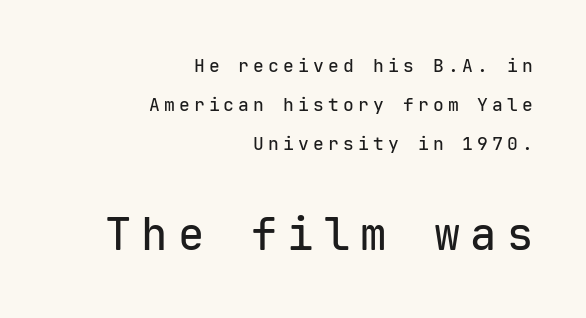
Between these two stacked blocks, the lower one wins on size. The type is letterspaced generously, with wide tracking. The lines are quadded right. Each letter, wide or thin by design, is forced into the same width here. Characters remain perfectly vertical along every line. The block of text is sparse from top to bottom, with ample space between rows.
